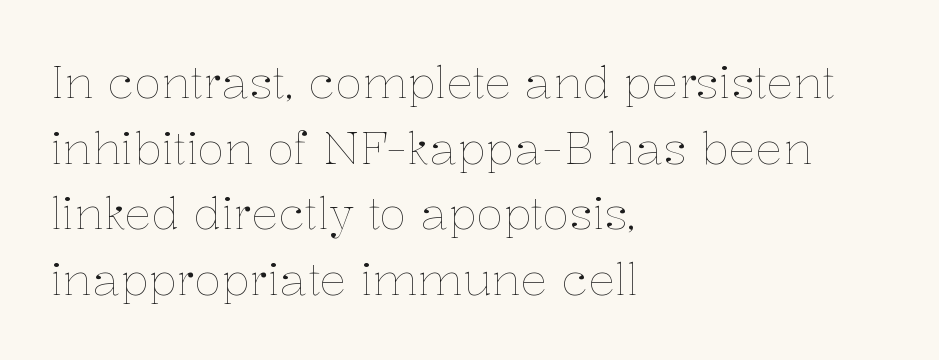
The rows are spaced the way most documents space them. The face used here is rendered with its standard letterfit. Weight class: somewhere from thin through regular. Underlining? Definitely not there. You could not count columns in this text — the font is proportionally spaced.
